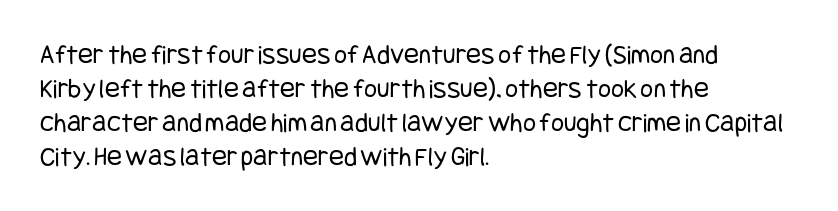
Q: Is the text bold? A: No.
Q: Is the text italic (slanted)? A: No, it is upright.
Q: Is the typeface a serif or a sans-serif typeface? A: Sans-serif.
Q: Is the text underlined? A: No.
Q: How is the paragraph aligned? A: Left-aligned.
Q: Is the spacing between letters normal or unusually wide? A: Normal.
Q: Width (condensed, normal, or wide)? A: Condensed.
Q: Stroke contrast? A: Low.
Q: x-height? A: Large.
